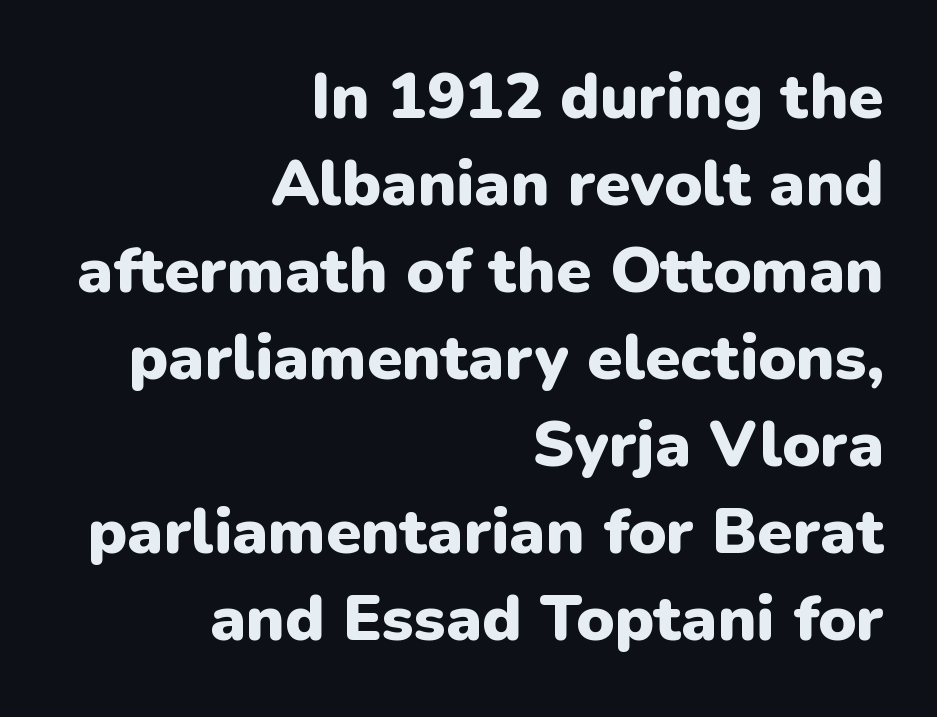
These lines are set flush right with a ragged left edge. Style check: upright. Compared with typical body copy, the letter spacing here is the same. Does the weight exceed regular? Yes, all the way to bold. The specimen omits any rule beneath the text block's lines. To sum up the face: it is a sans, with no serifs.
